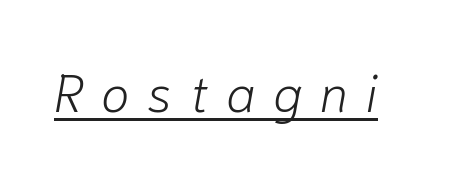
Is the type slanted? Yes — the strokes lean at a clear angle. Spacing between characters has been opened up far beyond the box default. Is this a fixed-width face? No — the glyphs have proportional, varying widths. Weight: not bold — regular or lighter. Emphasis is given by a line drawn under the lettering.
